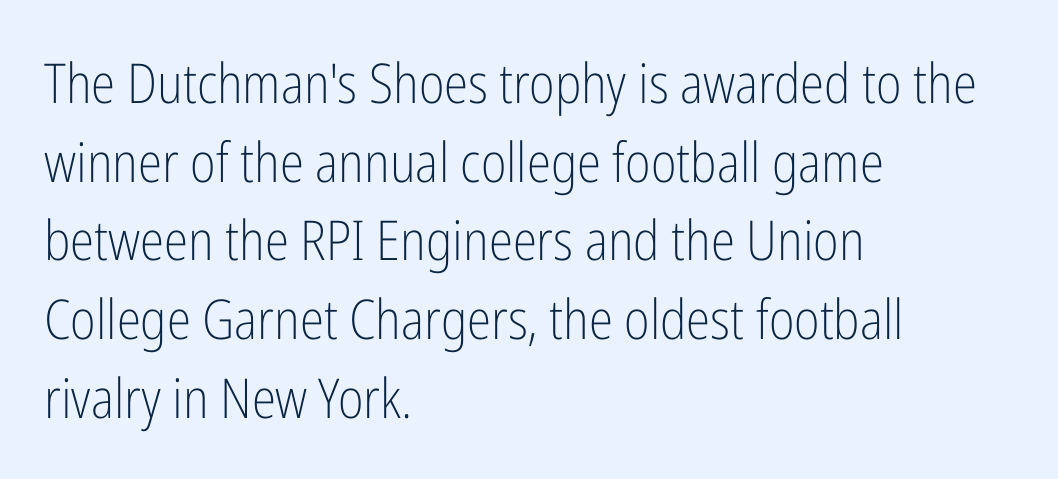
These lines are rendered in a variable-pitch font. Does the copy run flush right? No — it runs flush left. Nope, not italic — everything's standing straight. The rendering shows plain stroke endings on the letterforms — a sans-serif design. Honestly, there is no underline to notice here at all. The strokes carry an ordinary text weight at most.
